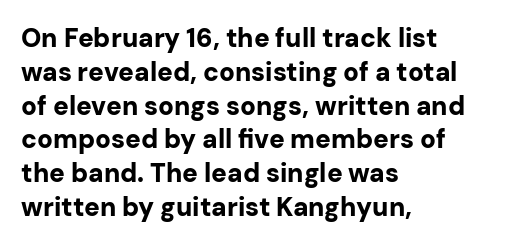
{"italic": "no", "bold": "yes", "underline": "no", "align": "left", "line_spacing": "normal", "line_spacing_ratio": 1.3, "letter_spacing": "normal", "letter_spacing_em": 0.0, "glyph_px": 26}
